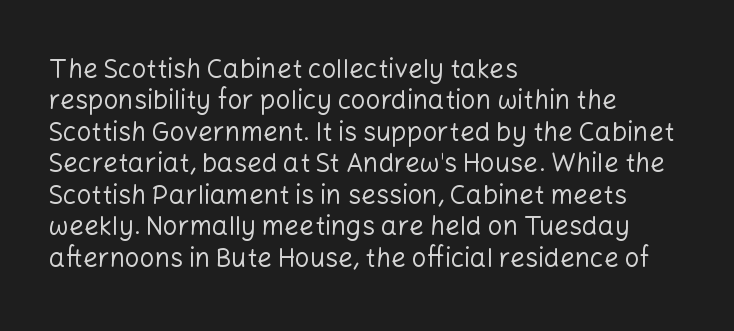
Q: Is the text bold? A: No.
Q: Is the text italic (slanted)? A: No, it is upright.
Q: Is the text underlined? A: No.
Q: How is the paragraph aligned? A: Left-aligned.
Q: Is the spacing between letters normal or unusually wide? A: Normal.
